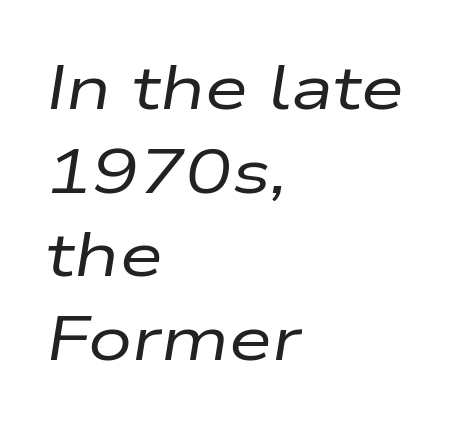
The image shows 62 px regular-weight, wide type, italic (leaning right); set left-aligned, normal line spacing (1.35x), normal letter spacing, not underlined; low stroke contrast and a medium x-height.
